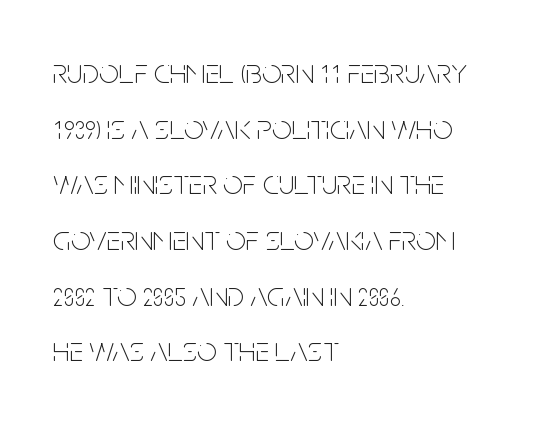
The image shows 35 px thin, condensed sans-serif type, upright; set left-aligned, normal line spacing (1.59x), normal letter spacing, not underlined; low stroke contrast and a large x-height.
